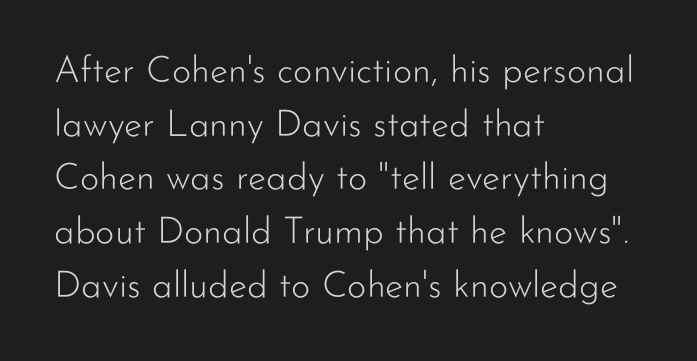
The designer left line spacing at the default. Is the type heavy? It reads as light-to-regular instead. A bare baseline throughout the passage. Each word holds together tightly as a unit, with standard inter-letter gaps.
